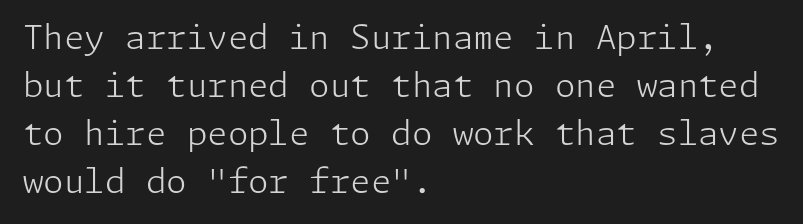
The image shows 33 px light sans-serif type, upright; set left-aligned, normal line spacing (1.45x), normal letter spacing, not underlined; low stroke contrast and a medium x-height.
